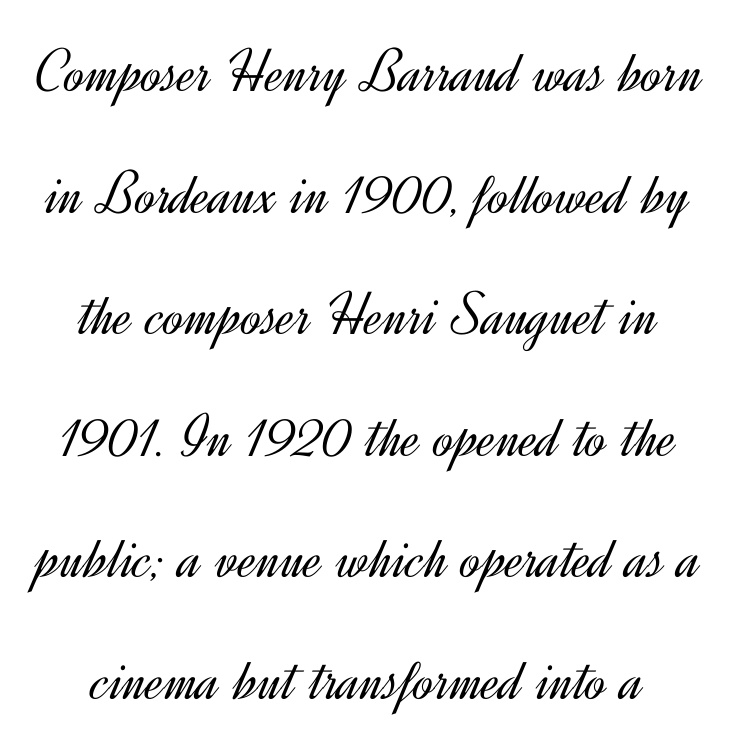
The designer went with a sans here, leaving each stem footless. The glyphs are unaccompanied by any horizontal stroke below them. Heft: none added — not bold.
